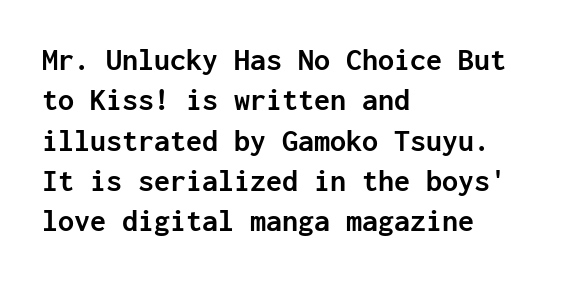
The designer left line spacing at the default. Decoration check: the copy has no underline. Typographically, this falls in the sans-serif category. These lines were composed using upright roman letters. Nothing unusual about the tracking: characters are spaced as the font intends. The passage shown is typed in a monospace face where columns stay perfectly aligned.
